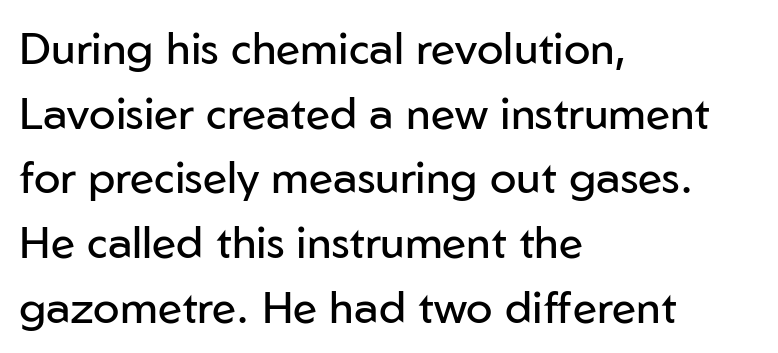
Q: Is the text bold? A: No.
Q: Is the text italic (slanted)? A: No, it is upright.
Q: Is the typeface a serif or a sans-serif typeface? A: Sans-serif.
Q: Is the text underlined? A: No.
Q: How is the paragraph aligned? A: Left-aligned.
Q: Is the spacing between letters normal or unusually wide? A: Normal.
Q: Is the spacing between lines tight, normal or loose? A: Normal.
Q: Width (condensed, normal, or wide)? A: Normal.
Q: Stroke contrast? A: Low.
Q: x-height? A: Medium.
Q: Monospaced? A: No.
